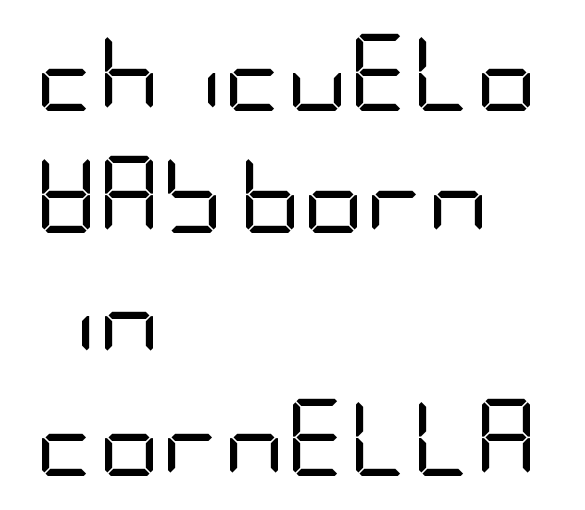
Serifs: no, the terminals of the letterforms are clean. The line-height multiplier appears to be the usual default. The paragraph shown leans on its left margin. A quiet, ordinary-to-light weight characterises the typeface. In terms of letterspacing, this is plain default setting. A roman cut, with each character standing at attention.
